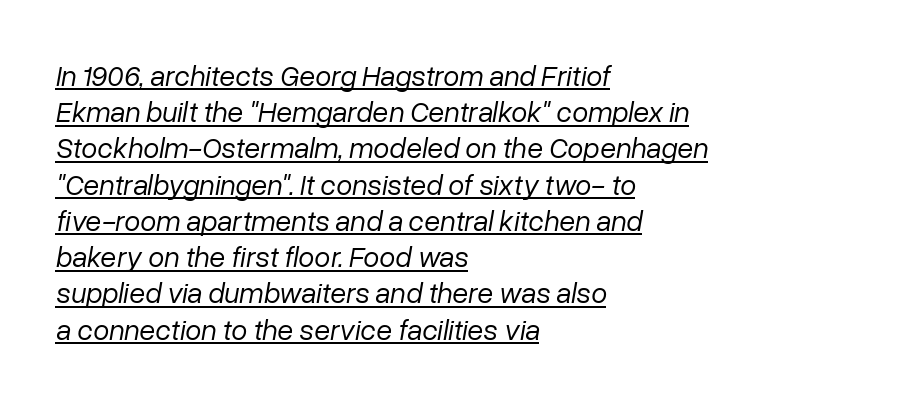
The image shows 29 px regular-weight type, italic (leaning right); set left-aligned, normal line spacing (1.25x), normal letter spacing, underlined; low stroke contrast and a medium x-height.
